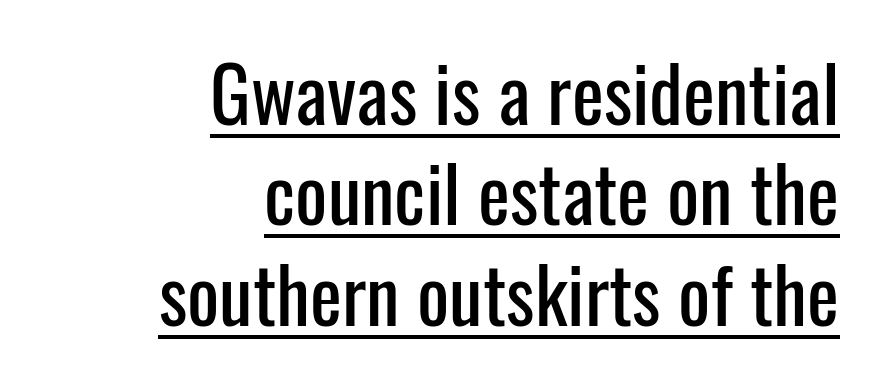
Compared with typical body copy, the letter spacing here is the same. The axis of the letterforms is exactly vertical. What kind of face is this? One without serifs — a sans. Does the leading feel generous? No, just average. The passage shown is underscored from start to finish.
